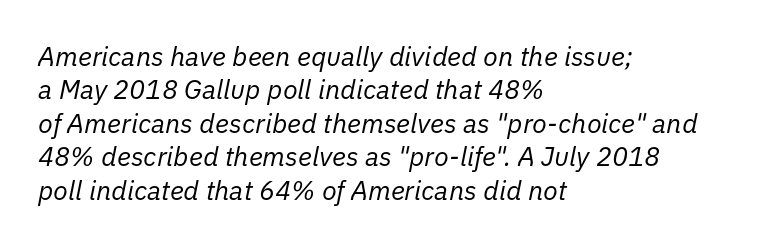
Honestly, there is no underline to notice here at all. Students, note that the glyphs here touch the page at normal intervals. On a weight scale, this lands at 450 or below. In CSS terms this would be text-align: left.
